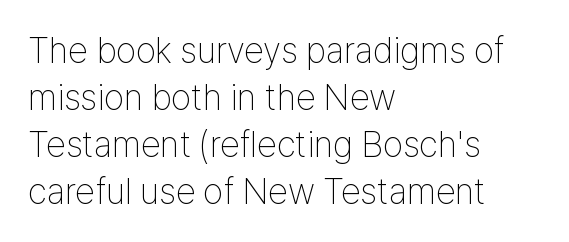
You can tell it's not italic because the verticals are truly vertical. Weight: not bold — regular or lighter. Unmarked baselines from the first word to the last. A typesetter would call this zero additional tracking. The rendering uses natural spacing where letterforms have individual widths.
